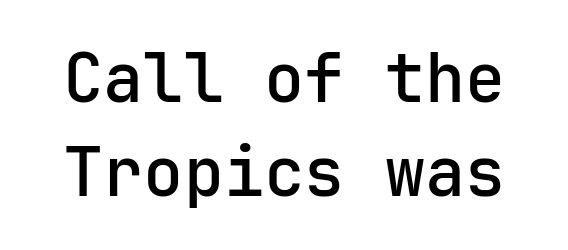
Q: Is the text bold? A: Semi-bold.
Q: Is the text italic (slanted)? A: No, it is upright.
Q: Is the typeface a serif or a sans-serif typeface? A: Sans-serif.
Q: Is the text underlined? A: No.
Q: Is the spacing between letters normal or unusually wide? A: Normal.
Q: Is the spacing between lines tight, normal or loose? A: Normal.
Q: Width (condensed, normal, or wide)? A: Normal.
Q: Stroke contrast? A: Low.
Q: x-height? A: Medium.
